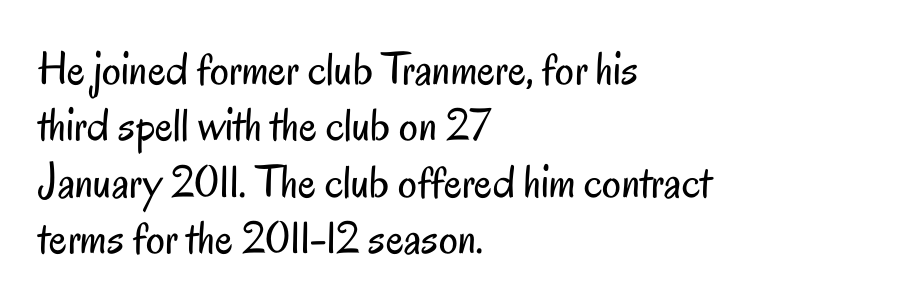
{"serif": "no", "italic": "no", "bold": "no", "weight": "regular", "width": "condensed", "stroke_contrast": "low", "x_height": "small", "monospaced": "no", "underline": "no", "align": "left", "line_spacing_ratio": 1.2, "letter_spacing": "normal", "letter_spacing_em": 0.0, "glyph_px": 47}
